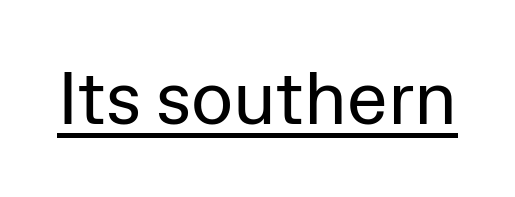
The image shows 73 px regular-weight sans-serif type, upright; set normal letter spacing, underlined; low stroke contrast and a medium x-height.
